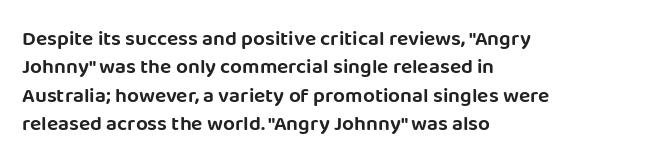
Posture: upright roman. The foot of each line stays bare and open. The passage shown stacks its lines at a standard gap. Alignment: flush left. The horizontal fit of the characters is conventional and even.
